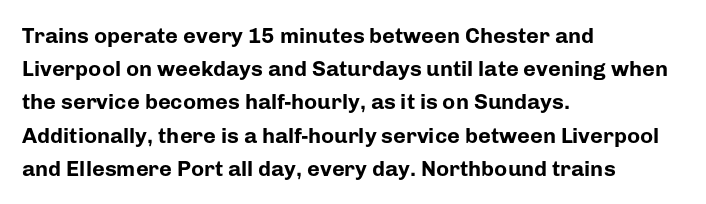
Q: Is the text bold? A: Yes.
Q: Is the text italic (slanted)? A: No, it is upright.
Q: Is the text underlined? A: No.
Q: How is the paragraph aligned? A: Left-aligned.
Q: Is the spacing between letters normal or unusually wide? A: Normal.
Q: Is the spacing between lines tight, normal or loose? A: Normal.
